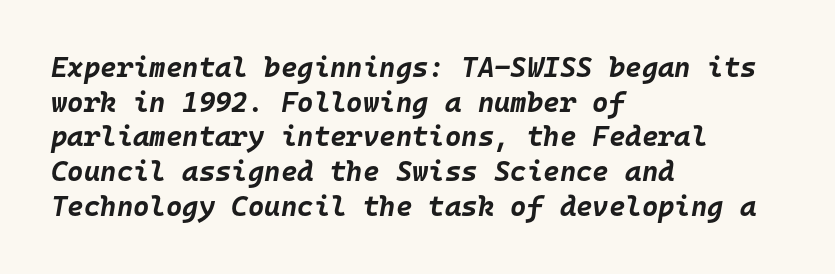
{"italic": "yes", "lean": "right", "slant_degrees": 10, "bold": "yes", "weight": "bold", "width": "normal", "stroke_contrast": "low", "x_height": "large", "monospaced": "yes", "underline": "no", "align": "left", "line_spacing_ratio": 1.24, "letter_spacing": "normal", "letter_spacing_em": 0.0, "glyph_px": 28}
